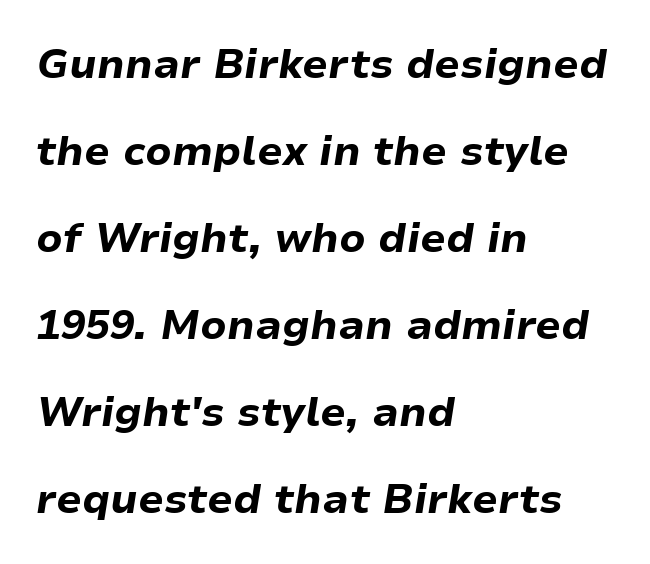
The image shows 41 px bold type, italic (leaning right); set left-aligned, loose line spacing (2.12x), normal letter spacing, not underlined; low stroke contrast and a medium x-height.
